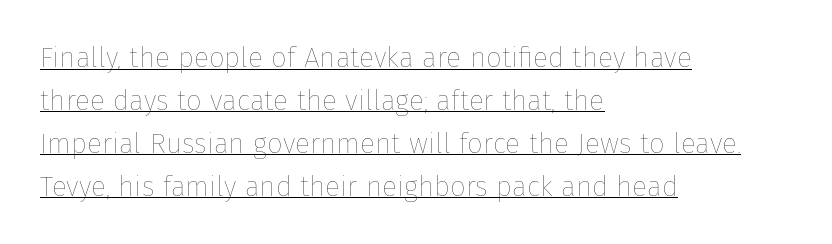
{"italic": "no", "bold": "no", "weight": "thin", "width": "normal", "stroke_contrast": "low", "x_height": "medium", "monospaced": "no", "underline": "yes", "align": "left", "line_spacing": "normal", "line_spacing_ratio": 1.53, "letter_spacing": "normal", "letter_spacing_em": 0.0, "glyph_px": 28}
